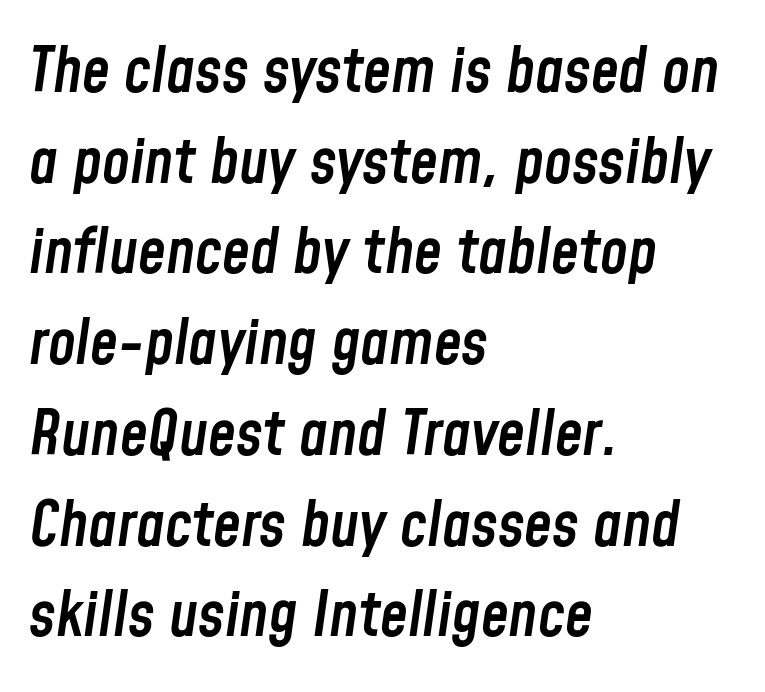
The image shows 63 px semibold, condensed type, italic (leaning right); set left-aligned, normal line spacing (1.44x), normal letter spacing, not underlined; low stroke contrast and a medium x-height.
